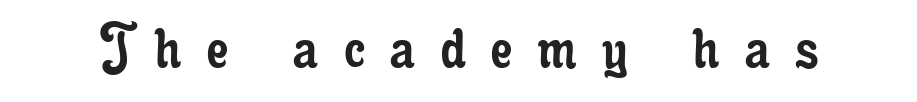
The image shows 69 px regular-weight, condensed serif type, upright; set unusually wide letter spacing (+0.37 em), not underlined; low stroke contrast and a small x-height.
